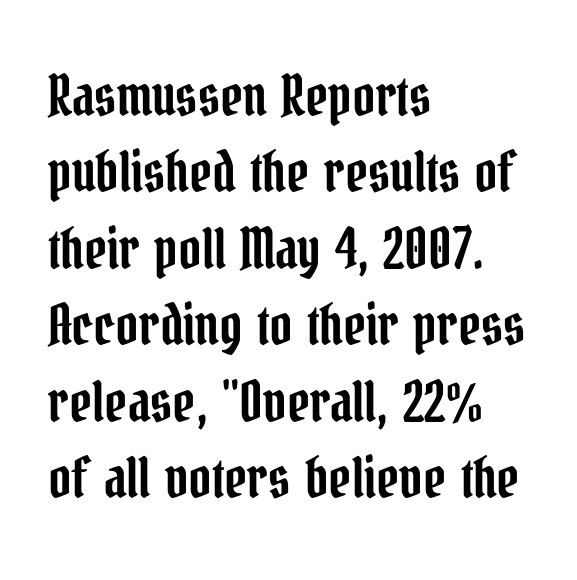
A typesetter would call this proportional, since set widths differ per character. No extra tracking has been applied to these lines. Quick note: interline space is typical. A serif font was chosen for this passage. This is roman type, the default non-slanted kind. This rendering features lettering with no underline.
